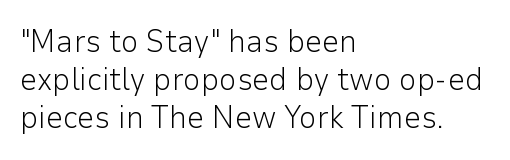
{"serif": "no", "italic": "no", "bold": "no", "weight": "light", "width": "normal", "stroke_contrast": "low", "x_height": "medium", "monospaced": "no", "underline": "no", "align": "left", "line_spacing_ratio": 1.23, "letter_spacing": "normal", "letter_spacing_em": 0.0, "glyph_px": 31}
